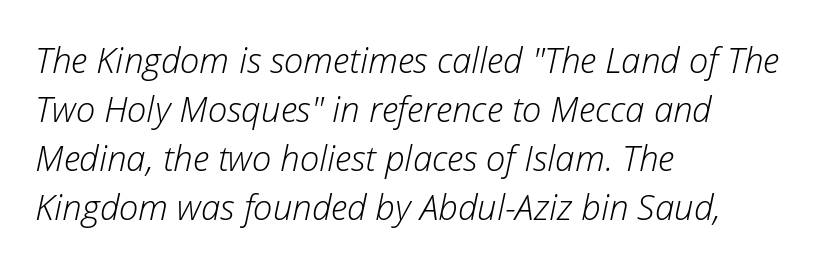
The image shows 35 px light type, italic (leaning right); set left-aligned, normal line spacing (1.4x), normal letter spacing, not underlined; low stroke contrast and a medium x-height.
